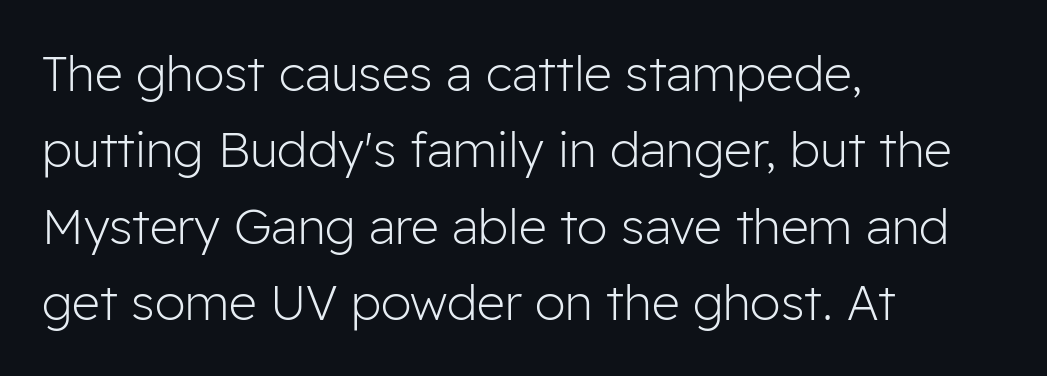
The image shows 49 px light sans-serif type, upright; set left-aligned, normal line spacing (1.56x), normal letter spacing, not underlined; low stroke contrast and a medium x-height.
